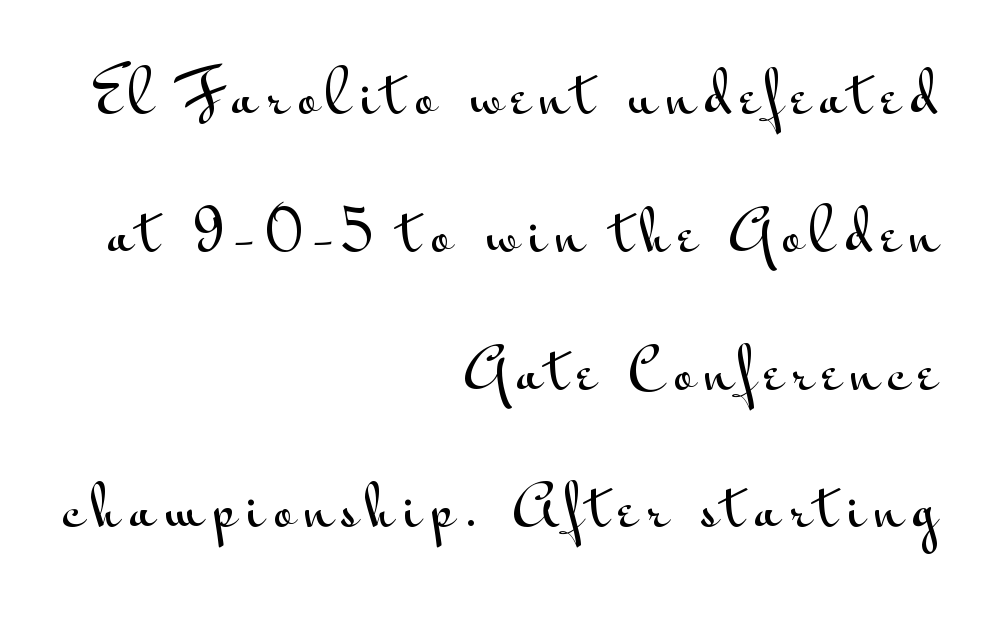
{"serif": "no", "width": "wide", "stroke_contrast": "medium", "x_height": "small", "monospaced": "no", "underline": "no", "align": "right", "line_spacing": "loose", "line_spacing_ratio": 2.46, "glyph_px": 56}
